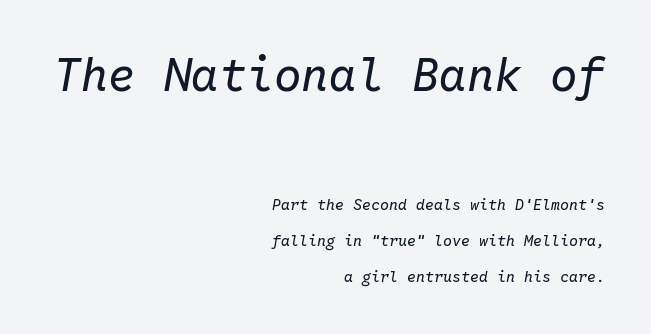
These lines were composed using italics. These lines stand farther apart than default settings would place them. These lines are rendered in a fixed-pitch font. This layout puts the oversized block above and the modest block below. The gaps between neighbouring characters are ordinary and unremarkable. The letterforms sit at book weight or below.
